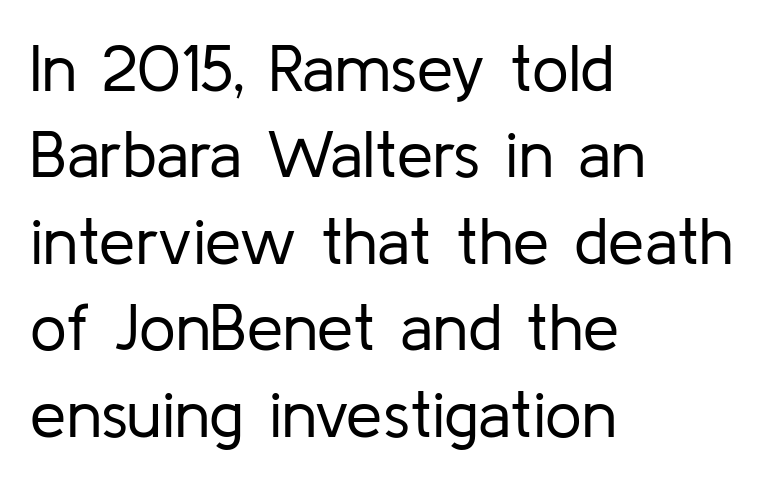
Q: Is the text bold? A: No.
Q: Is the text italic (slanted)? A: No, it is upright.
Q: Is the typeface a serif or a sans-serif typeface? A: Sans-serif.
Q: Is the text underlined? A: No.
Q: How is the paragraph aligned? A: Left-aligned.
Q: Is the spacing between letters normal or unusually wide? A: Normal.
Q: Is the spacing between lines tight, normal or loose? A: Normal.
Q: Width (condensed, normal, or wide)? A: Normal.
Q: Stroke contrast? A: Low.
Q: x-height? A: Medium.
Q: Monospaced? A: No.
